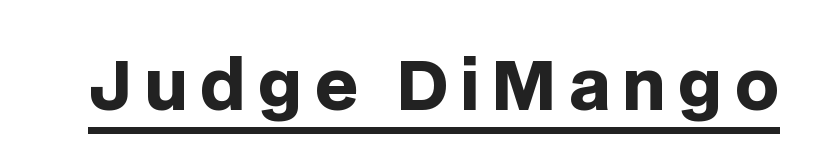
Quick note: not italic, upright. Look at the stroke-to-counter ratio: heavy, a bold. You could not count columns in this text — the font is proportionally spaced. The typesetter has applied underlining to the passage shown. This is sans-serif lettering, the kind often seen on screens and signage.
